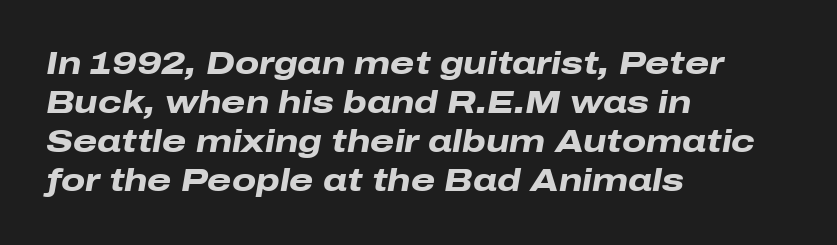
Varying glyph widths throughout — classic text-font behaviour. The typesetter chose a ragged-right arrangement here. The lettering tilts uniformly, giving the passage an italic look. Normally led — the rows are evenly, conventionally spaced.
